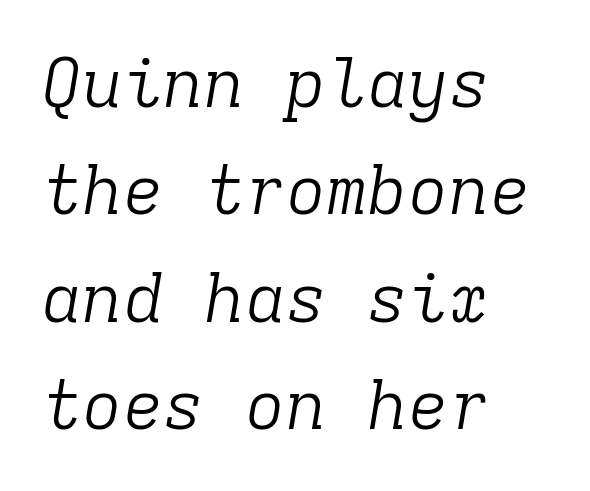
Q: Is the text bold? A: No.
Q: Is the text italic (slanted)? A: Yes, it leans right by about 9 degrees.
Q: Is the typeface a serif or a sans-serif typeface? A: Serif.
Q: Is the text underlined? A: No.
Q: How is the paragraph aligned? A: Left-aligned.
Q: Is the spacing between letters normal or unusually wide? A: Normal.
Q: Is the spacing between lines tight, normal or loose? A: Normal.
Q: Width (condensed, normal, or wide)? A: Normal.
Q: Stroke contrast? A: Low.
Q: x-height? A: Medium.
Q: Monospaced? A: Yes.
